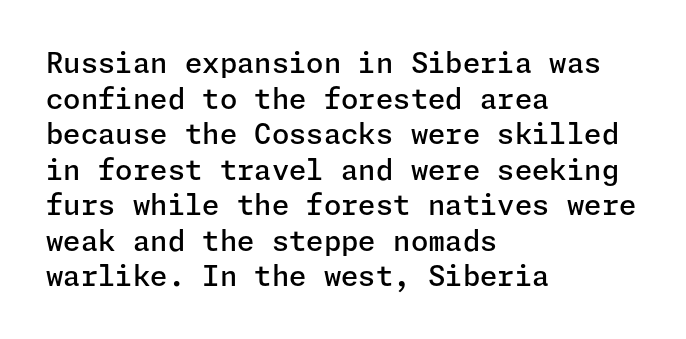
{"serif": "no", "italic": "no", "bold": "semi", "weight": "semibold", "width": "normal", "stroke_contrast": "low", "x_height": "medium", "underline": "no", "align": "left", "line_spacing": "normal", "line_spacing_ratio": 1.27, "letter_spacing": "normal", "letter_spacing_em": 0.0, "glyph_px": 28}
